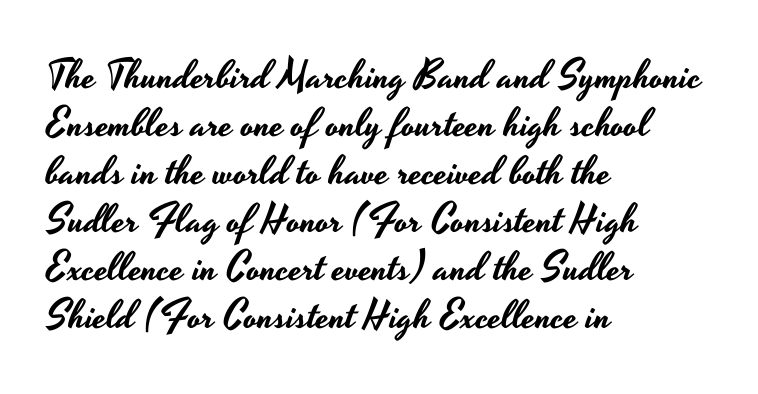
Q: Is the text italic (slanted)? A: Yes.
Q: Is the typeface a serif or a sans-serif typeface? A: Sans-serif.
Q: Is the text underlined? A: No.
Q: How is the paragraph aligned? A: Left-aligned.
Q: Is the spacing between letters normal or unusually wide? A: Normal.
Q: Width (condensed, normal, or wide)? A: Wide.
Q: Stroke contrast? A: Low.
Q: x-height? A: Small.
Q: Monospaced? A: No.
